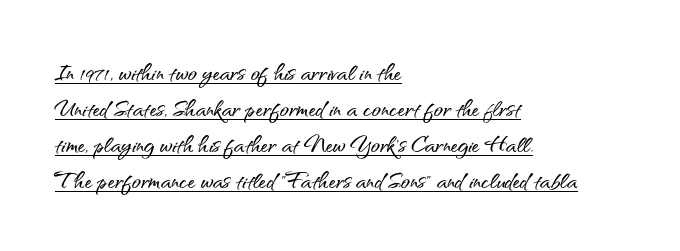
{"serif": "no", "width": "normal", "stroke_contrast": "medium", "x_height": "small", "monospaced": "no", "underline": "yes", "align": "left", "line_spacing_ratio": 1.2, "letter_spacing": "normal", "letter_spacing_em": 0.0, "glyph_px": 30}
